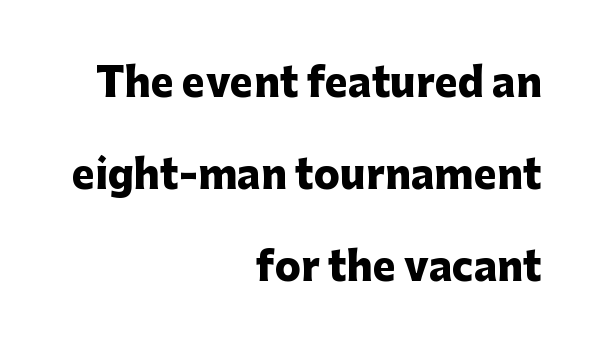
The image shows 39 px heavy sans-serif type, upright; set right-aligned, loose line spacing (2.36x), normal letter spacing, not underlined; low stroke contrast and a medium x-height.
